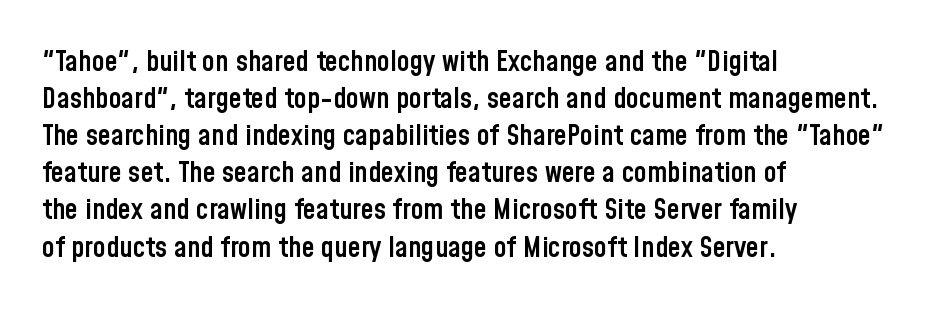
These lines were composed using upright roman letters. The rendering uses a moderate line-height, typical for paragraphs. Here the glyphs are tracked normally, forming tight word shapes. What weight is shown? A semibold, between regular and bold. The rendering uses natural spacing where letterforms have individual widths.
